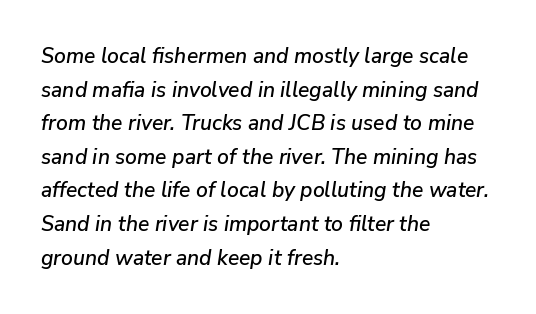
The image shows 21 px text type, italic (leaning right); set left-aligned, normal line spacing (1.6x), normal letter spacing, not underlined.
